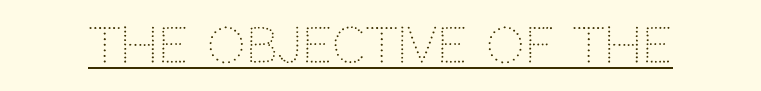
{"serif": "no", "italic": "no", "bold": "no", "weight": "light", "width": "normal", "stroke_contrast": "low", "x_height": "large", "monospaced": "no", "underline": "yes", "letter_spacing": "normal", "letter_spacing_em": 0.0, "glyph_px": 48}
